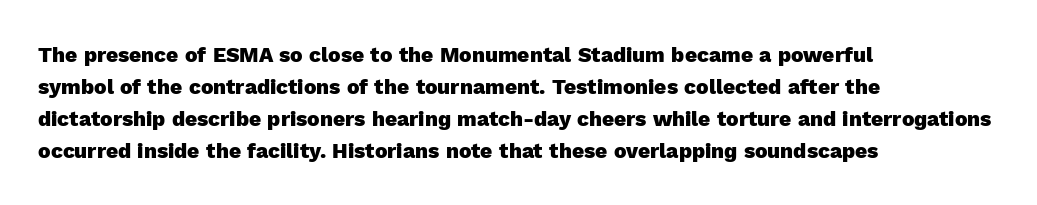
{"italic": "no", "bold": "yes", "underline": "no", "align": "left", "line_spacing": "normal", "line_spacing_ratio": 1.53, "letter_spacing": "normal", "letter_spacing_em": 0.0, "glyph_px": 21}
